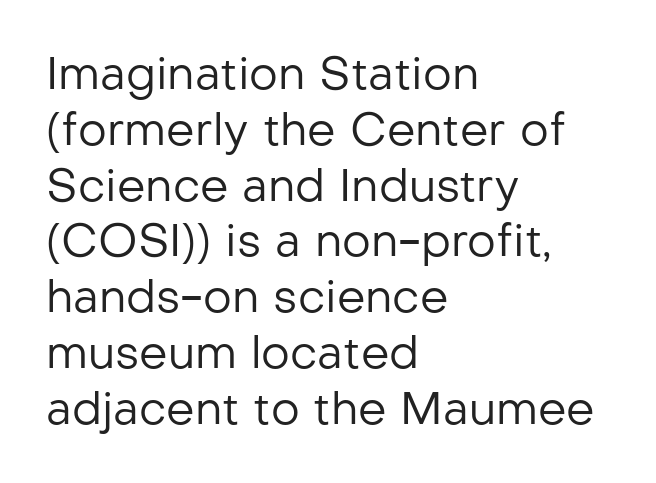
{"serif": "no", "italic": "no", "bold": "no", "weight": "regular", "width": "normal", "stroke_contrast": "low", "x_height": "medium", "monospaced": "no", "underline": "no", "align": "left", "line_spacing_ratio": 1.24, "letter_spacing": "normal", "letter_spacing_em": 0.0, "glyph_px": 45}
